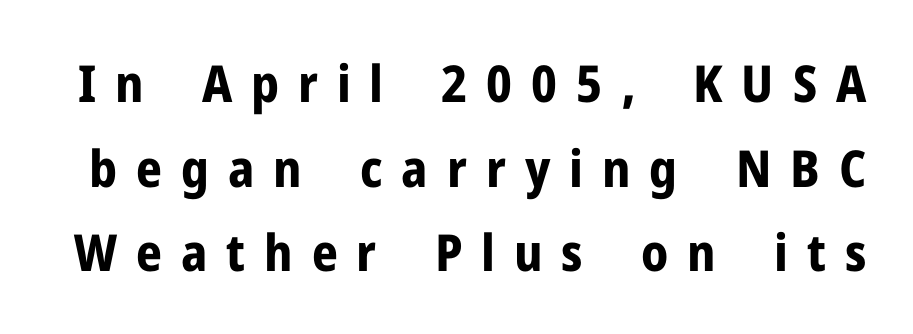
The letters advance in unequal steps, a hallmark of proportional type. One glance says typical: line gaps are just what's usual. Set as a true bold cut, around the 700 mark. Unlike a traditional serif, this face leaves its strokes unadorned.
